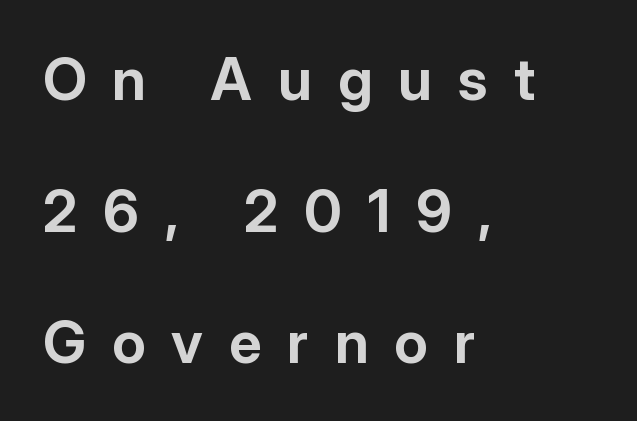
{"serif": "no", "italic": "no", "bold": "yes", "weight": "bold", "width": "normal", "stroke_contrast": "low", "x_height": "medium", "monospaced": "no", "underline": "no", "align": "left", "line_spacing": "loose", "line_spacing_ratio": 2.27, "letter_spacing": "wide", "letter_spacing_em": 0.45, "glyph_px": 58}
